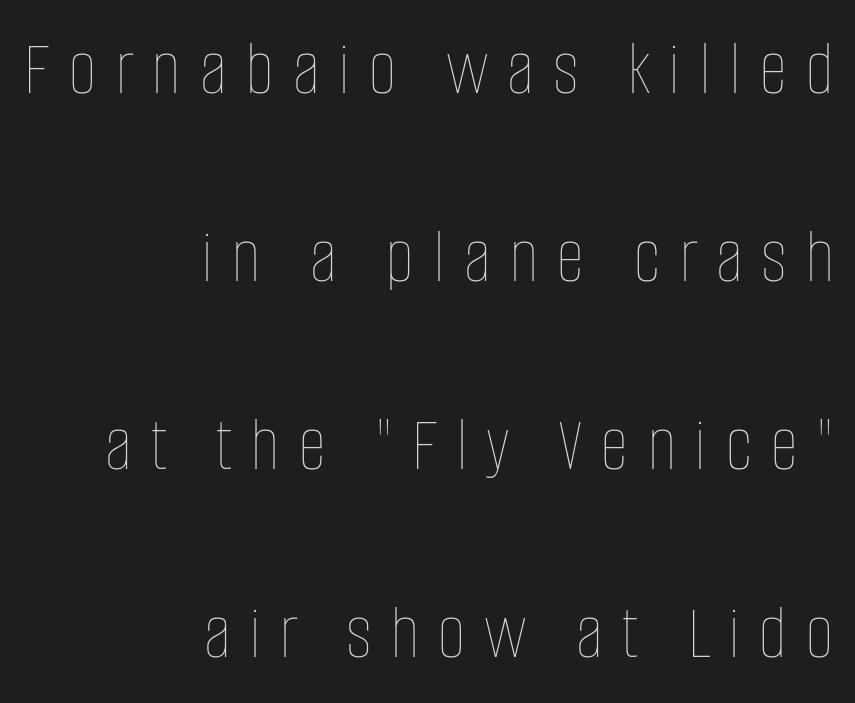
The image shows 79 px thin, condensed type, upright; set right-aligned, loose line spacing (2.38x), unusually wide letter spacing (+0.23 em), not underlined; low stroke contrast and a large x-height.
